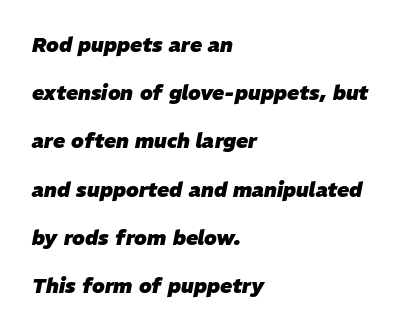
Is the block centered? No — it sits flush against the left margin. These words are printed bold, with thick strokes throughout. Rows of type keep a wide berth in the vertical direction. There is no visible air inserted between adjacent glyphs.
